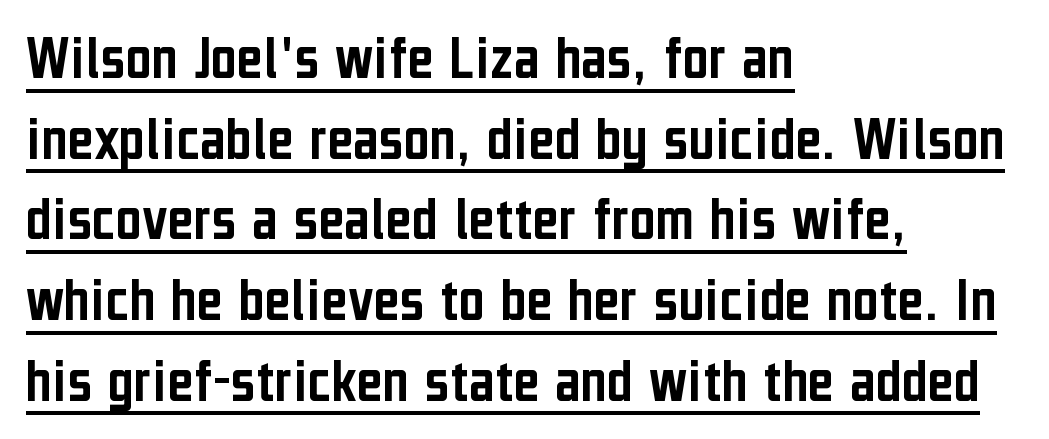
Casual observation: everything's shoved over to the left. The tracking reads as untouched default to a designer's eye. Do the characters align in a grid? No, the font is proportional. Reading down the column, the eye jumps a familiar distance to each next line. What decoration does the sample have? An underline.
